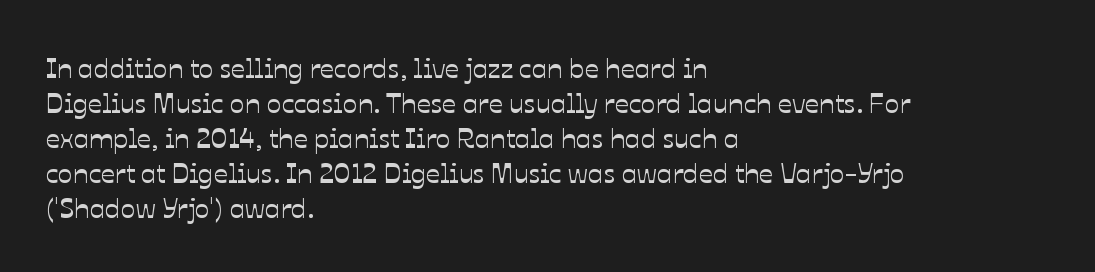
The image shows 28 px text type, upright; set left-aligned, normal line spacing (1.25x), normal letter spacing, not underlined; low stroke contrast and a medium x-height.
